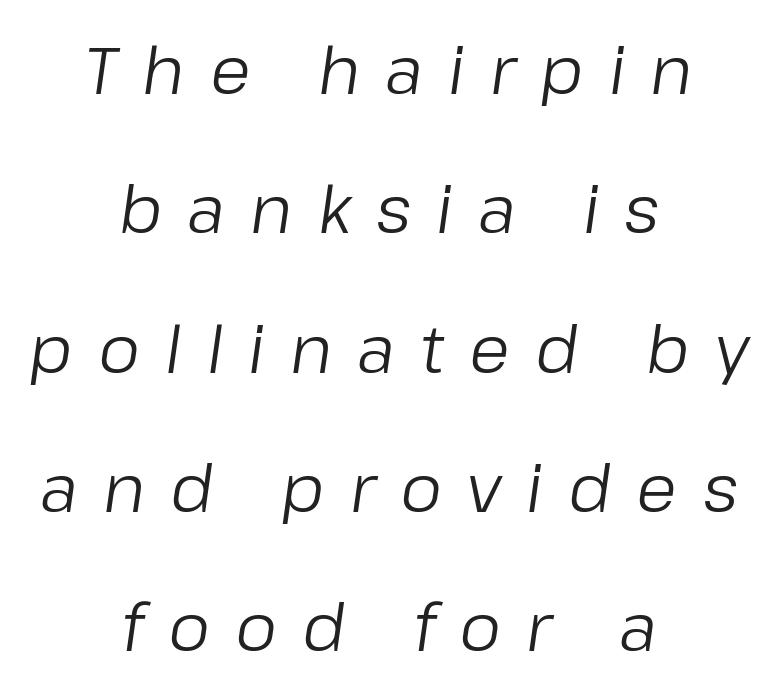
{"italic": "yes", "lean": "right", "slant_degrees": 8, "bold": "no", "weight": "regular", "width": "normal", "stroke_contrast": "low", "x_height": "medium", "monospaced": "no", "underline": "no", "align": "center", "line_spacing": "loose", "line_spacing_ratio": 2.11, "letter_spacing": "wide", "letter_spacing_em": 0.38, "glyph_px": 66}
